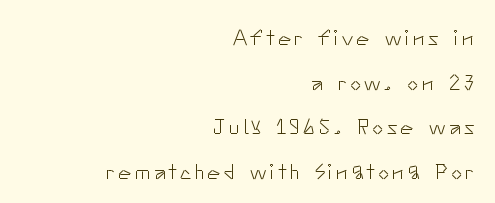
Q: Is the text bold? A: No.
Q: Is the text italic (slanted)? A: No, it is upright.
Q: Is the text underlined? A: No.
Q: How is the paragraph aligned? A: Right-aligned.
Q: Is the spacing between lines tight, normal or loose? A: Loose.
